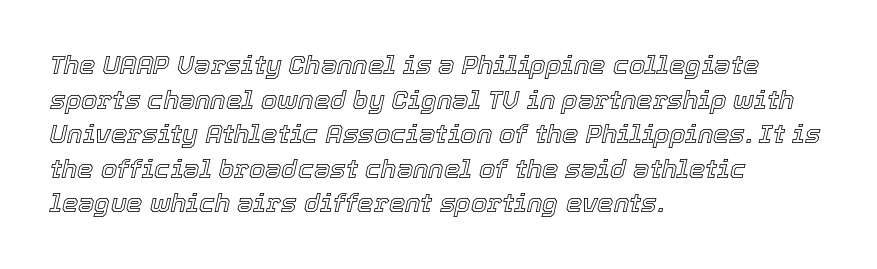
{"italic": "yes", "lean": "right", "slant_degrees": 12, "underline": "no", "align": "left", "line_spacing": "normal", "line_spacing_ratio": 1.33, "letter_spacing": "normal", "letter_spacing_em": 0.0, "glyph_px": 26}
